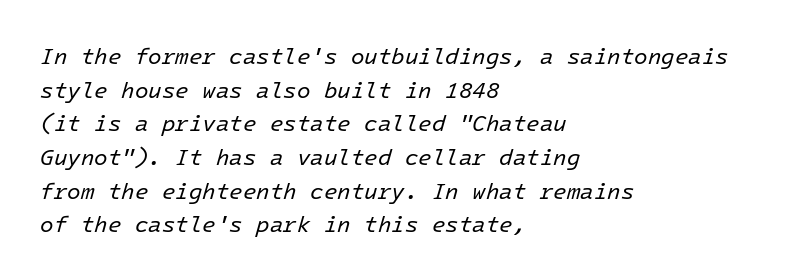
Stroke thickness stays within the range of a standard reading face or lighter. Quick note: italic. The compositor pushed each line to the left boundary. Has an underline been added? It has not. This rendering leaves character spacing at its baseline value.
